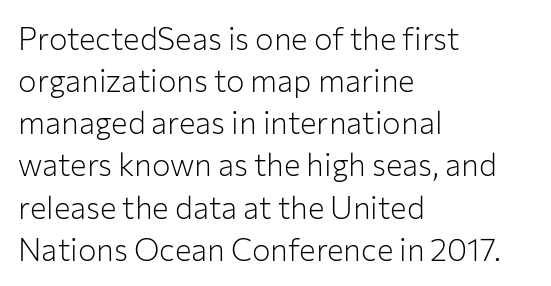
{"serif": "no", "italic": "no", "bold": "no", "weight": "light", "width": "normal", "stroke_contrast": "low", "x_height": "medium", "monospaced": "no", "underline": "no", "align": "left", "line_spacing": "normal", "line_spacing_ratio": 1.36, "letter_spacing": "normal", "letter_spacing_em": 0.0, "glyph_px": 31}
